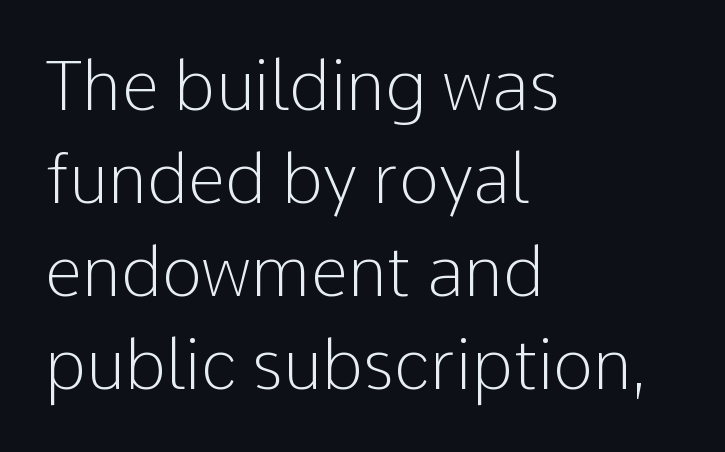
These glyphs show unthickened strokes, regular width or finer. The type sits square on the baseline with zero lean. This sample uses a sans-serif face. The words here are not underlined.
